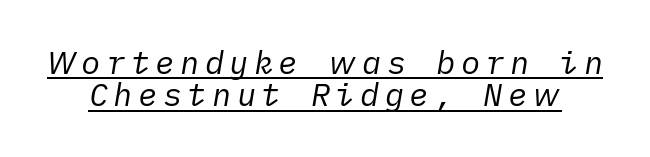
Q: Is the text bold? A: No.
Q: Is the text italic (slanted)? A: Yes, it leans right by about 10 degrees.
Q: Is the text underlined? A: Yes.
Q: Is the spacing between lines tight, normal or loose? A: Tight.
Q: Width (condensed, normal, or wide)? A: Normal.
Q: Stroke contrast? A: Low.
Q: x-height? A: Medium.
